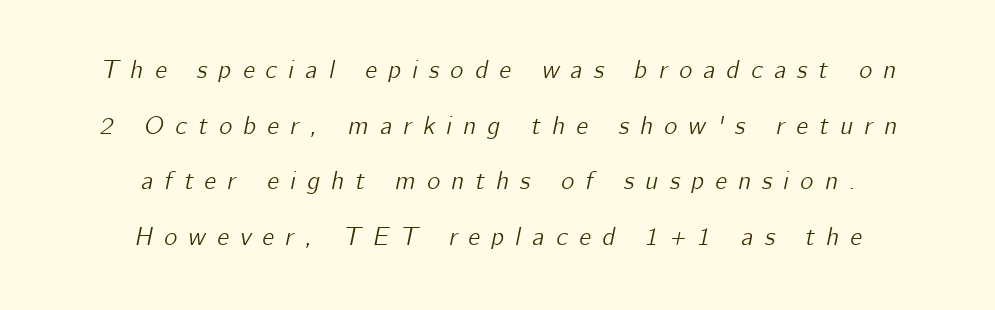
Q: Is the text italic (slanted)? A: Yes, it leans right by about 12 degrees.
Q: Is the text underlined? A: No.
Q: How is the paragraph aligned? A: Centered.
Q: Is the spacing between letters normal or unusually wide? A: Unusually wide.
Q: Is the spacing between lines tight, normal or loose? A: Loose.
